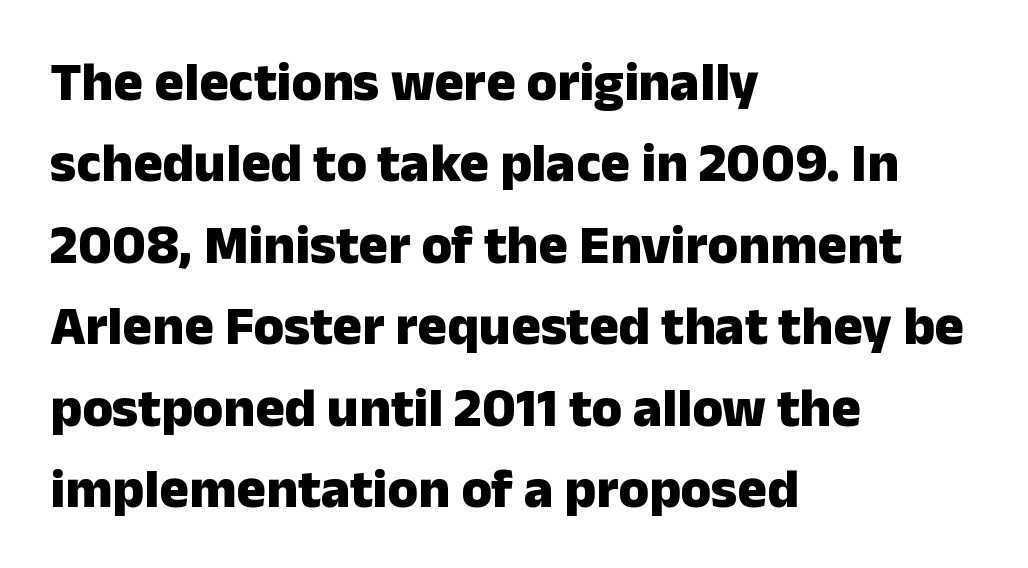
The image shows 55 px heavy sans-serif type, upright; set left-aligned, normal line spacing (1.48x), normal letter spacing, not underlined; low stroke contrast and a medium x-height.
